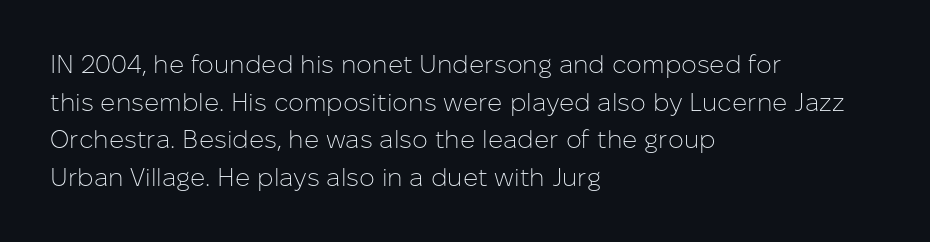
Q: Is the text bold? A: No.
Q: Is the text italic (slanted)? A: No, it is upright.
Q: Is the text underlined? A: No.
Q: How is the paragraph aligned? A: Left-aligned.
Q: Is the spacing between letters normal or unusually wide? A: Normal.
Q: Is the spacing between lines tight, normal or loose? A: Normal.
